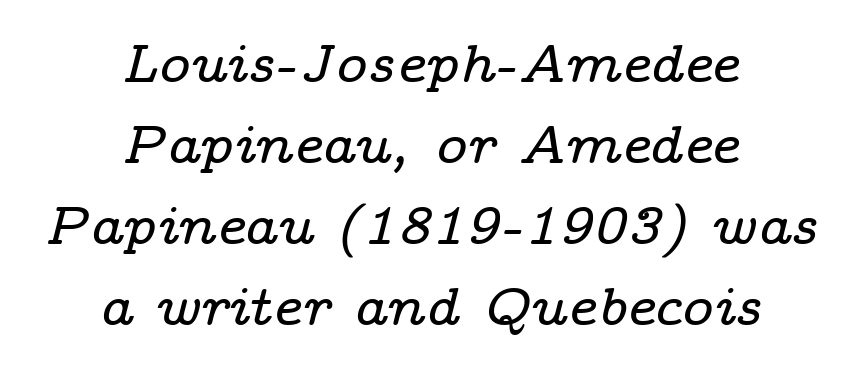
A clean baseline with only descenders dipping below it. You could not count columns in this text — the font is proportionally spaced. Each line is balanced around a shared central axis. Letterform terminals end in serifs throughout the passage. This block has exactly the height ordinary leading produces.
